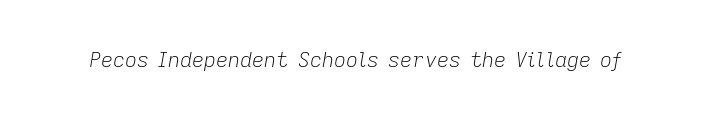
Q: Is the text bold? A: No.
Q: Is the text italic (slanted)? A: Yes, it leans right by about 9 degrees.
Q: Is the text underlined? A: No.
Q: Is the spacing between letters normal or unusually wide? A: Normal.
